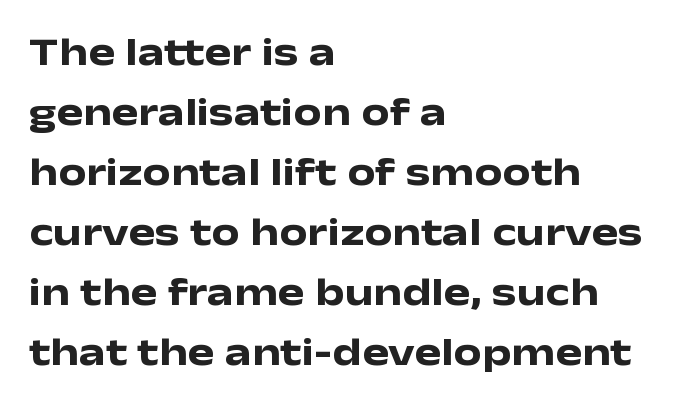
The image shows 40 px heavy, wide sans-serif type, upright; set left-aligned, normal line spacing (1.5x), normal letter spacing, not underlined; low stroke contrast and a medium x-height.
